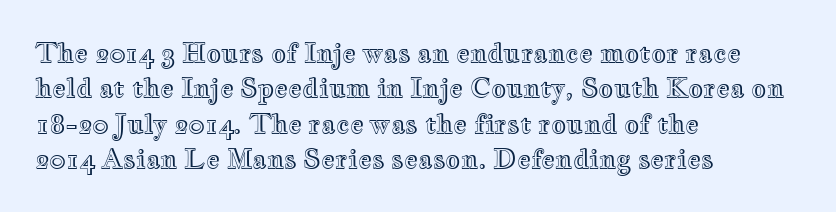
The passage shown stacks its lines at a standard gap. These lines stack with their left ends in a neat column. A roman cut, with each character standing at attention. Caption: standard tracking, unaltered. Words float on clear page, feet unadorned.
